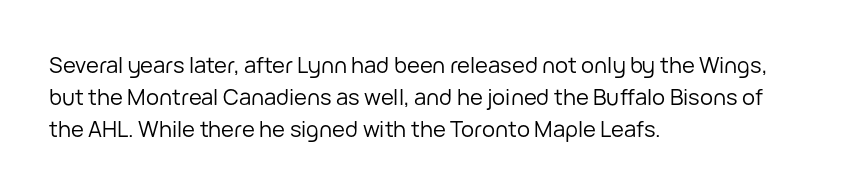
This sample uses an upright cut, with every glyph sitting square on the baseline. Check the space under the baseline: it is left empty. These lines are set flush left with a ragged right edge. Weight: not bold — regular or lighter.
